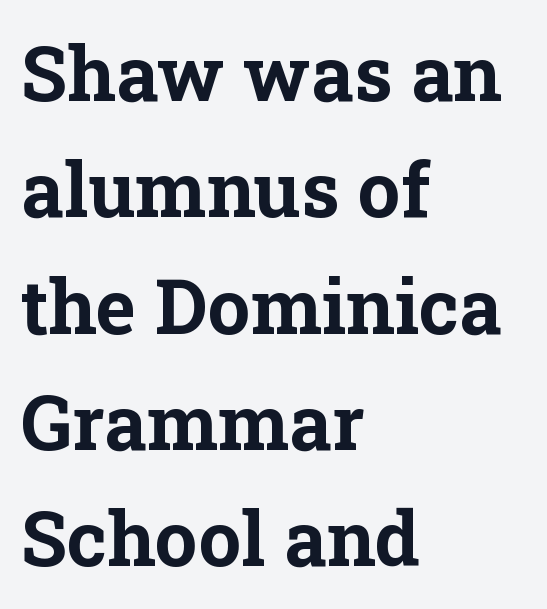
{"serif": "yes", "italic": "no", "bold": "yes", "weight": "bold", "width": "normal", "stroke_contrast": "low", "x_height": "medium", "monospaced": "no", "underline": "no", "align": "left", "line_spacing": "normal", "line_spacing_ratio": 1.53, "letter_spacing": "normal", "letter_spacing_em": 0.0, "glyph_px": 76}
